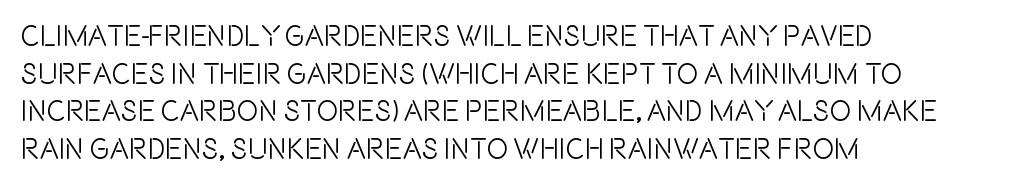
{"serif": "no", "italic": "no", "width": "condensed", "x_height": "large", "monospaced": "no", "underline": "no", "align": "left", "line_spacing": "normal", "line_spacing_ratio": 1.3, "letter_spacing": "normal", "letter_spacing_em": 0.0, "glyph_px": 29}
